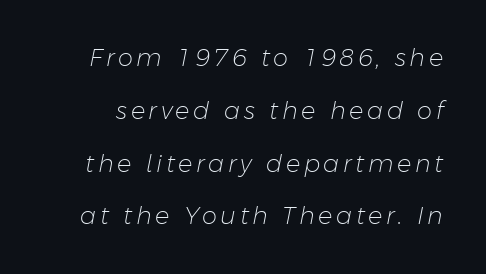
{"italic": "yes", "lean": "right", "slant_degrees": 11, "bold": "no", "underline": "no", "line_spacing": "loose", "line_spacing_ratio": 2.2, "glyph_px": 24}
